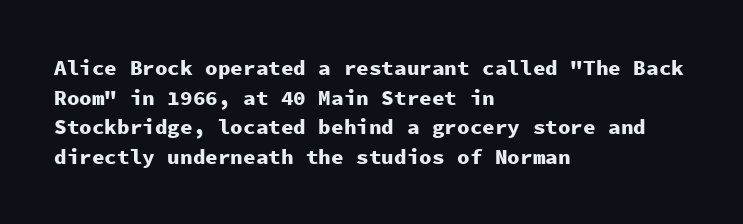
Q: Is the text bold? A: Yes.
Q: Is the text italic (slanted)? A: No, it is upright.
Q: Is the text underlined? A: No.
Q: How is the paragraph aligned? A: Left-aligned.
Q: Is the spacing between letters normal or unusually wide? A: Normal.
Q: Is the spacing between lines tight, normal or loose? A: Normal.
